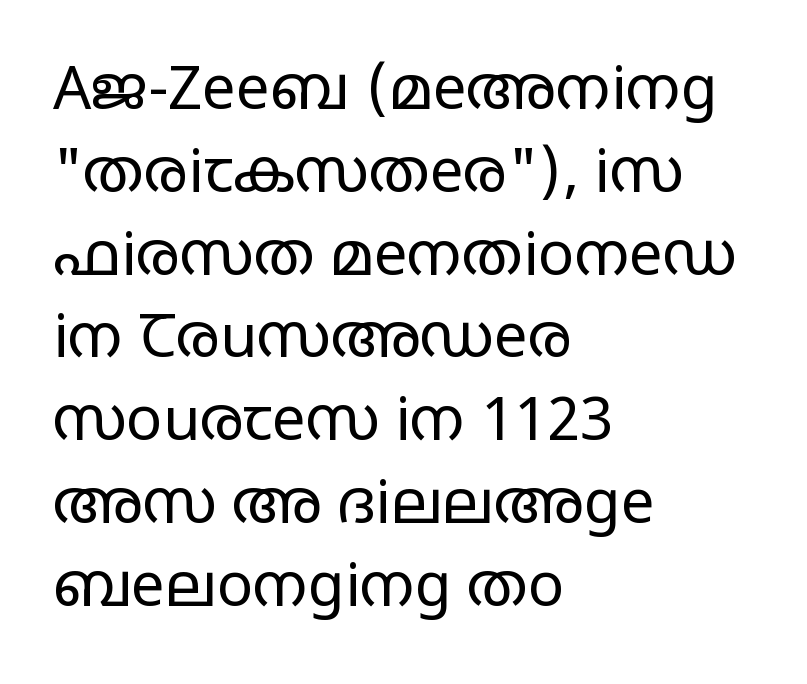
These lines are rendered in a variable-pitch font. Whoever set this chose a conventional vertical rhythm. Nothing heavy about these letters — not bold at all. The area under the type is left untouched.
